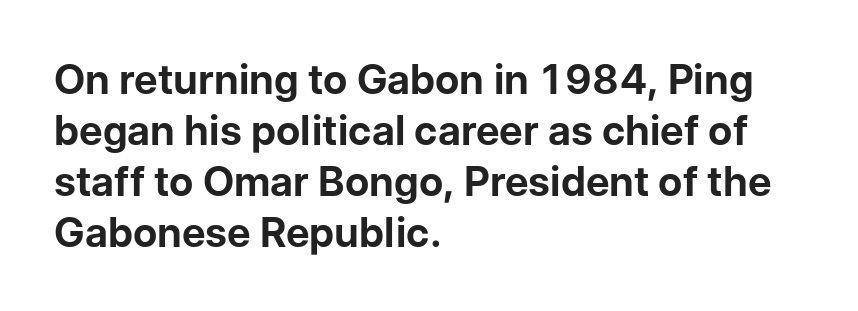
The image shows 41 px bold sans-serif type, upright; set left-aligned, line spacing 1.24x, normal letter spacing, not underlined; low stroke contrast and a medium x-height.
